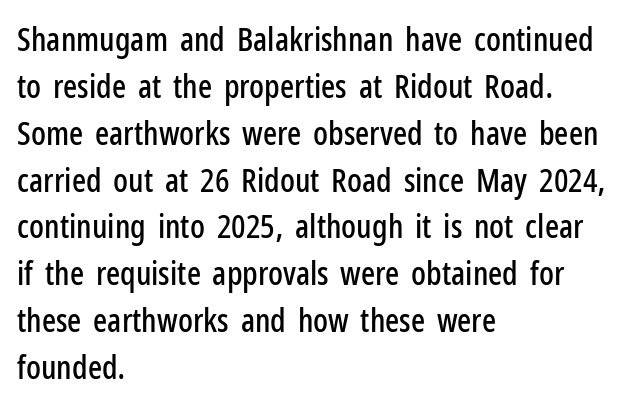
{"serif": "no", "italic": "no", "width": "condensed", "stroke_contrast": "low", "x_height": "medium", "monospaced": "no", "underline": "no", "align": "left", "line_spacing": "normal", "line_spacing_ratio": 1.42, "letter_spacing": "normal", "letter_spacing_em": 0.0, "glyph_px": 33}
